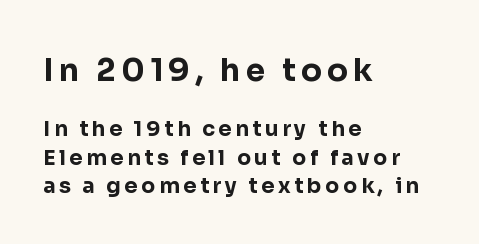
{"serif": "no", "italic": "no", "bold": "yes", "weight": "bold", "width": "normal", "stroke_contrast": "low", "x_height": "medium", "monospaced": "no", "underline": "no", "align": "left", "line_spacing": "normal", "line_spacing_ratio": 1.36, "larger_block": "first", "size_ratio": 1.48, "glyph_px": 31}
